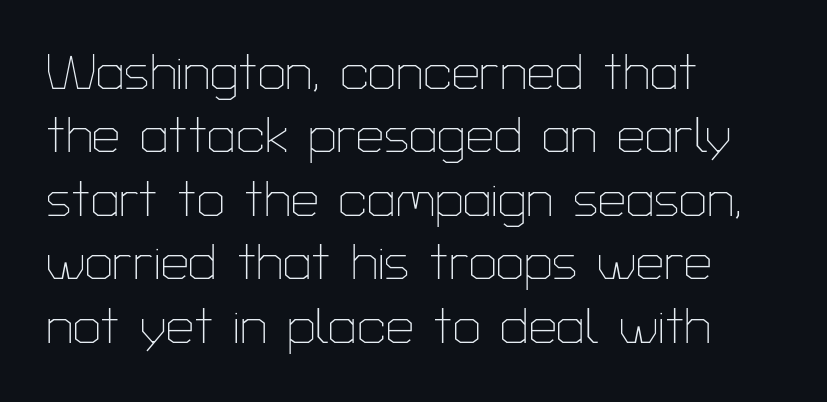
Upright lettering throughout. How would I describe the line gaps? Plain and ordinary. Between one letter and the next there's only the usual sliver of space. Descender tails drop into unmarked territory. Proportional: the letters do not fall into vertical columns. Typeset ragged right — the left edge is the straight one.
